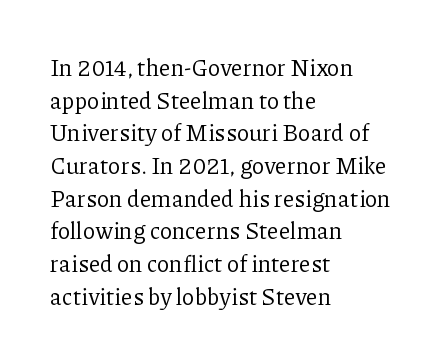
Characters follow at the spacing the type designer built in. The letterforms sit at book weight or below. Rendered with straight, roman letterforms. The rows are spaced the way most documents space them. The strip under each line holds only bare page.
